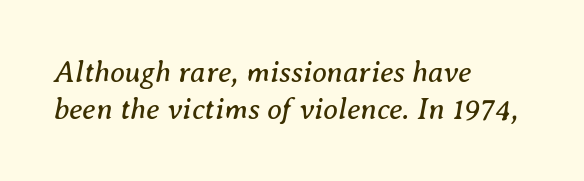
The image shows 30 px regular-weight serif type, italic (leaning right); set left-aligned, line spacing 1.23x, normal letter spacing, not underlined; medium stroke contrast and a medium x-height.
